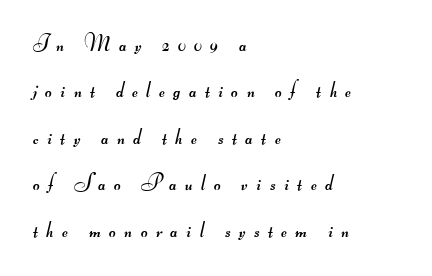
Q: Is the text bold? A: No.
Q: Is the text underlined? A: No.
Q: How is the paragraph aligned? A: Left-aligned.
Q: Is the spacing between letters normal or unusually wide? A: Unusually wide.
Q: Is the spacing between lines tight, normal or loose? A: Loose.
